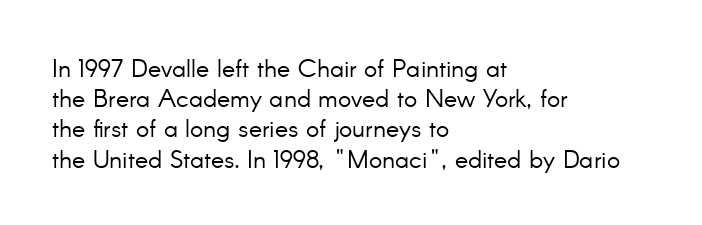
The image shows 25 px text type, upright; set left-aligned, line spacing 1.21x, normal letter spacing, not underlined.
